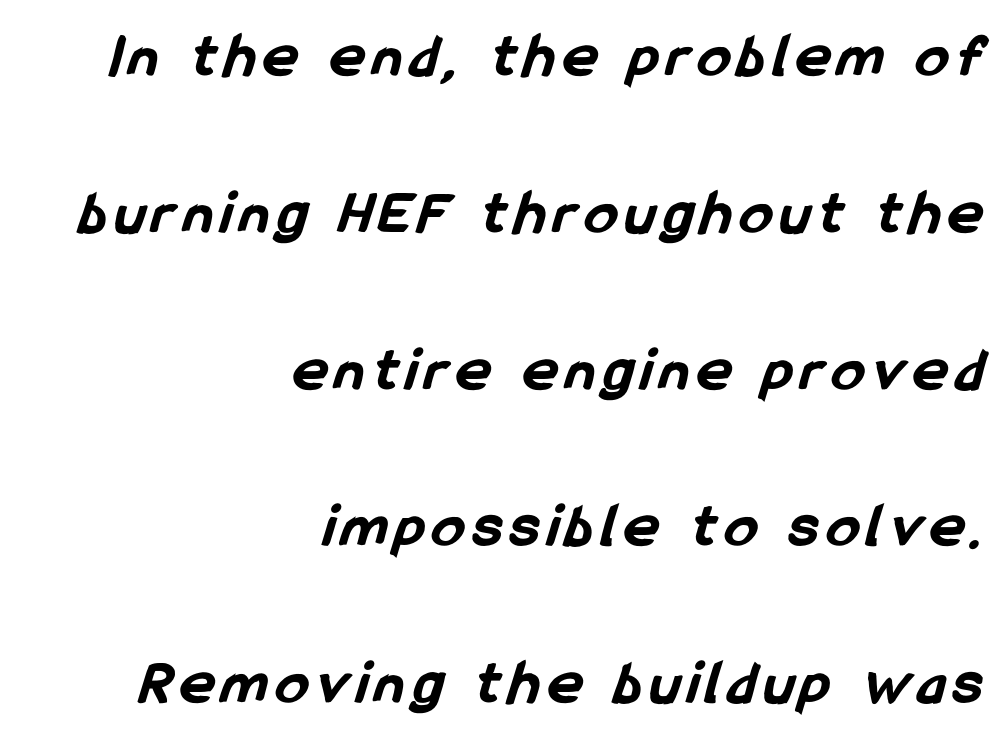
The characters display no serif detailing; their extremities are plain. Every row of glyphs terminates at an identical x-position on the right. The passage shown is typed in a proportional face where columns would drift. Interline gaps are noticeably wide in this sample. Compared with an ordinary text face, these strokes are far heavier — a full bold. The foot of each line stays bare and open.
